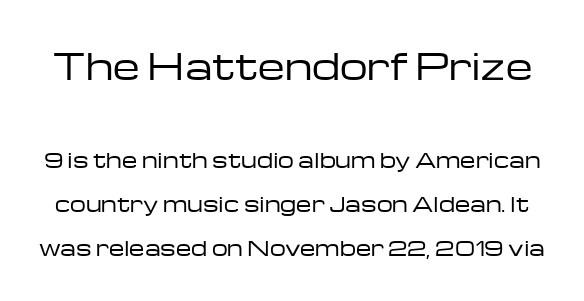
The image shows 35 px regular-weight, wide sans-serif type, upright; set loose line spacing (2.2x), normal letter spacing, not underlined; the first (top) block is 1.75x larger; low stroke contrast and a medium x-height.
